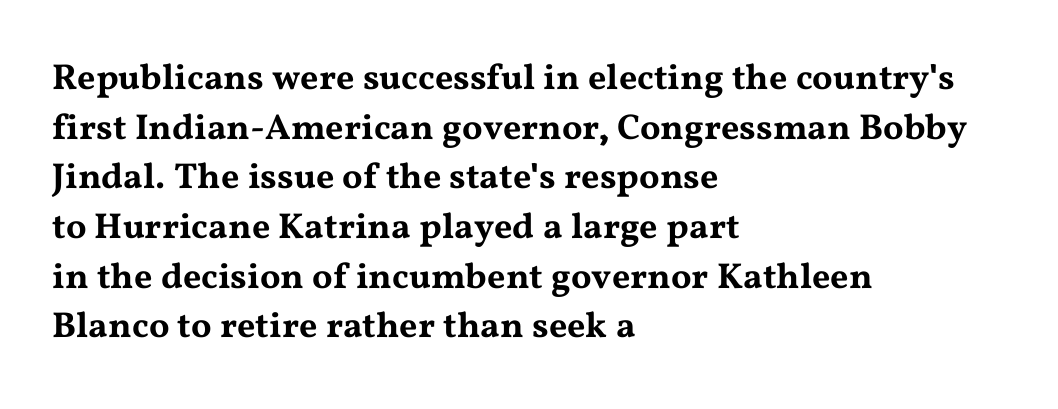
The image shows 36 px wide serif type, upright; set left-aligned, normal line spacing (1.38x), normal letter spacing, not underlined; medium stroke contrast and a medium x-height.
